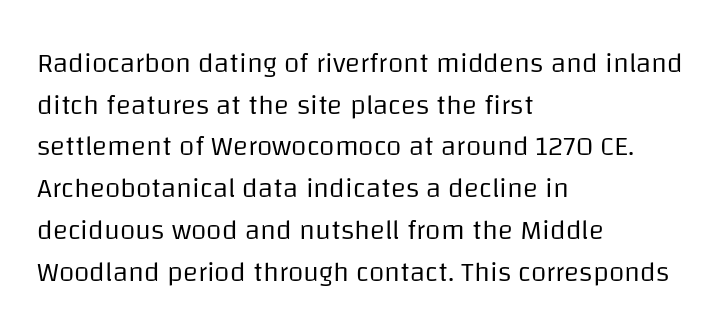
Q: Is the text bold? A: No.
Q: Is the text italic (slanted)? A: No, it is upright.
Q: Is the typeface a serif or a sans-serif typeface? A: Sans-serif.
Q: Is the text underlined? A: No.
Q: How is the paragraph aligned? A: Left-aligned.
Q: Is the spacing between letters normal or unusually wide? A: Normal.
Q: Is the spacing between lines tight, normal or loose? A: Normal.
Q: Width (condensed, normal, or wide)? A: Normal.
Q: Stroke contrast? A: Low.
Q: x-height? A: Large.
Q: Monospaced? A: No.
